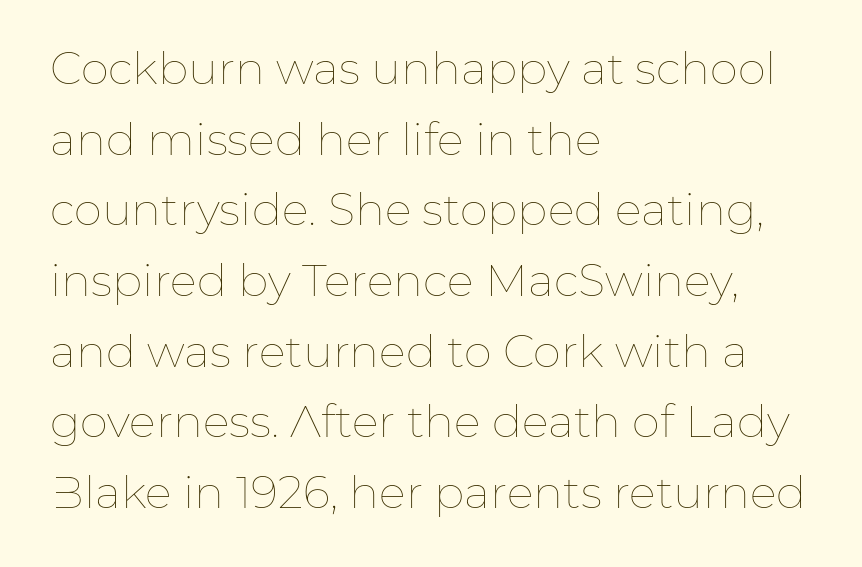
Inter-character spacing is left at the font's built-in metrics. Notice how the stems are strictly vertical — no italics here. Summary of weight: not heavy and not bold. This rendering uses left alignment, leaving the right contour irregular. Do the characters align in a grid? No, the font is proportional. Has an underline been added? It has not.
